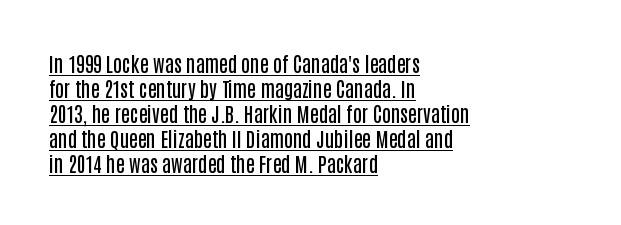
The image shows 20 px text type, upright; set left-aligned, normal line spacing (1.25x), normal letter spacing, underlined.
